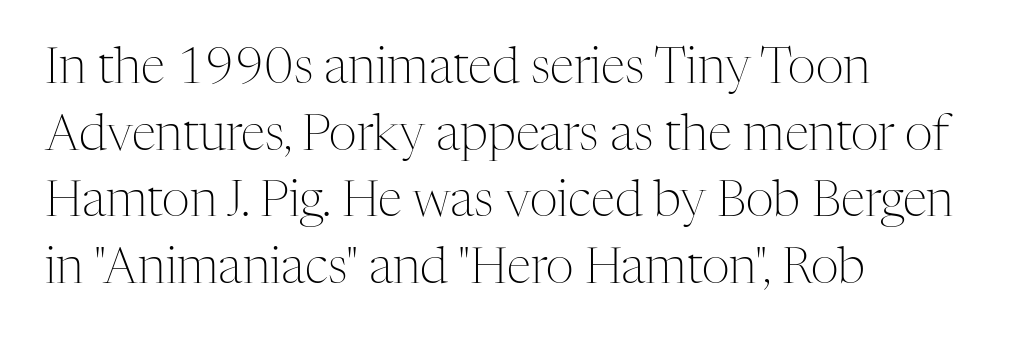
Q: Is the text bold? A: No.
Q: Is the text italic (slanted)? A: No, it is upright.
Q: Is the typeface a serif or a sans-serif typeface? A: Serif.
Q: Is the text underlined? A: No.
Q: How is the paragraph aligned? A: Left-aligned.
Q: Is the spacing between letters normal or unusually wide? A: Normal.
Q: Is the spacing between lines tight, normal or loose? A: Normal.
Q: Width (condensed, normal, or wide)? A: Normal.
Q: Stroke contrast? A: Medium.
Q: x-height? A: Medium.
Q: Monospaced? A: No.
